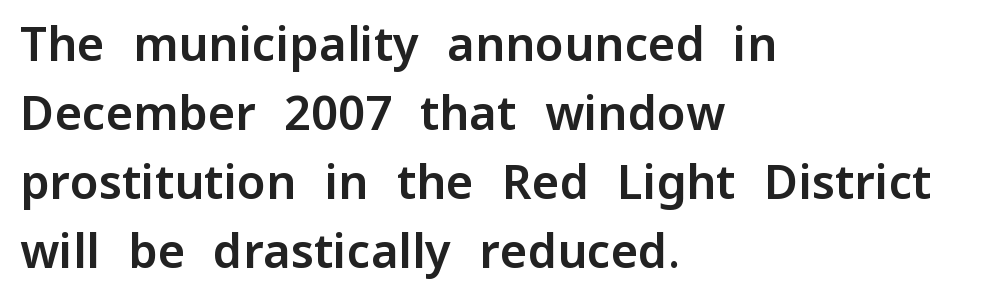
Q: Is the text italic (slanted)? A: No, it is upright.
Q: Is the typeface a serif or a sans-serif typeface? A: Sans-serif.
Q: Is the text underlined? A: No.
Q: How is the paragraph aligned? A: Left-aligned.
Q: Is the spacing between letters normal or unusually wide? A: Normal.
Q: Is the spacing between lines tight, normal or loose? A: Normal.
Q: Width (condensed, normal, or wide)? A: Normal.
Q: Stroke contrast? A: Low.
Q: x-height? A: Medium.
Q: Monospaced? A: No.
